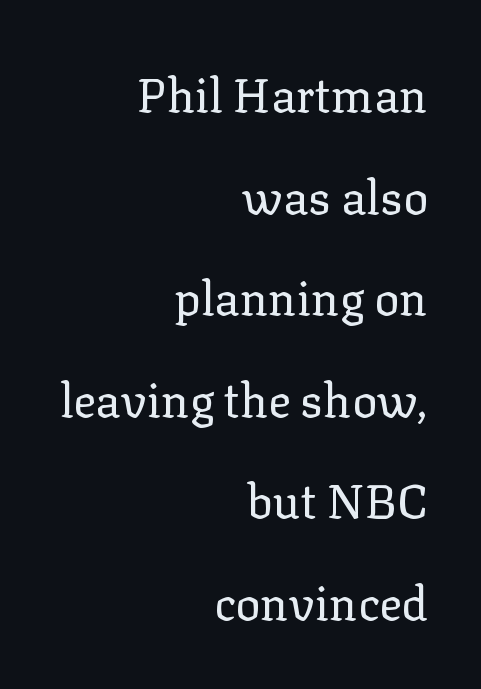
Q: Is the text bold? A: No.
Q: Is the text italic (slanted)? A: No, it is upright.
Q: Is the typeface a serif or a sans-serif typeface? A: Serif.
Q: Is the text underlined? A: No.
Q: How is the paragraph aligned? A: Right-aligned.
Q: Is the spacing between letters normal or unusually wide? A: Normal.
Q: Is the spacing between lines tight, normal or loose? A: Loose.
Q: Width (condensed, normal, or wide)? A: Normal.
Q: Stroke contrast? A: Low.
Q: x-height? A: Medium.
Q: Monospaced? A: No.
